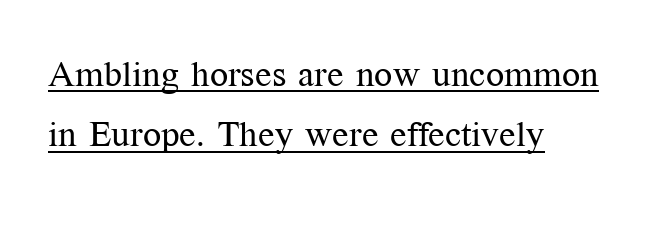
The image shows 36 px regular-weight serif type, upright; set left-aligned, normal line spacing (1.68x), normal letter spacing, underlined; medium stroke contrast and a medium x-height.
